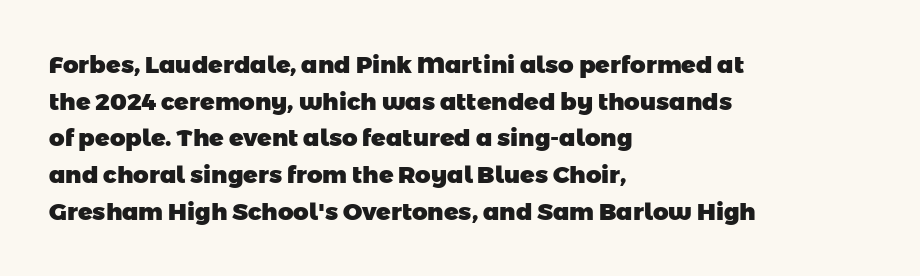
{"bold": "yes", "underline": "no", "align": "left", "line_spacing": "normal", "line_spacing_ratio": 1.53, "letter_spacing": "normal", "letter_spacing_em": 0.0, "glyph_px": 24}
